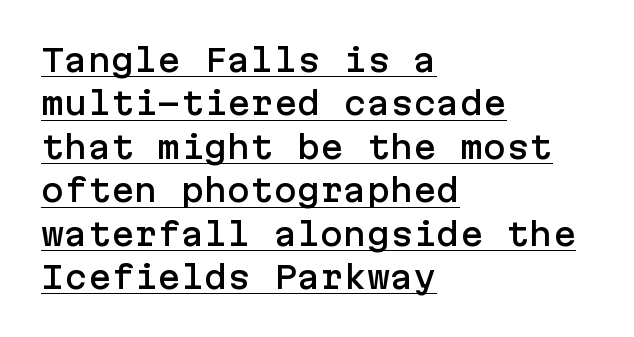
{"serif": "no", "italic": "no", "width": "normal", "stroke_contrast": "low", "x_height": "medium", "underline": "yes", "align": "left", "line_spacing": "normal", "line_spacing_ratio": 1.4, "letter_spacing": "normal", "letter_spacing_em": 0.0, "glyph_px": 31}
